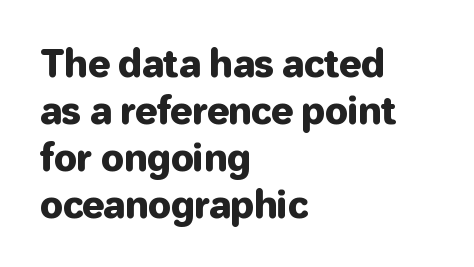
{"serif": "no", "italic": "no", "width": "normal", "stroke_contrast": "low", "x_height": "medium", "monospaced": "no", "underline": "no", "align": "left", "line_spacing": "normal", "line_spacing_ratio": 1.27, "letter_spacing": "normal", "letter_spacing_em": 0.0, "glyph_px": 37}
